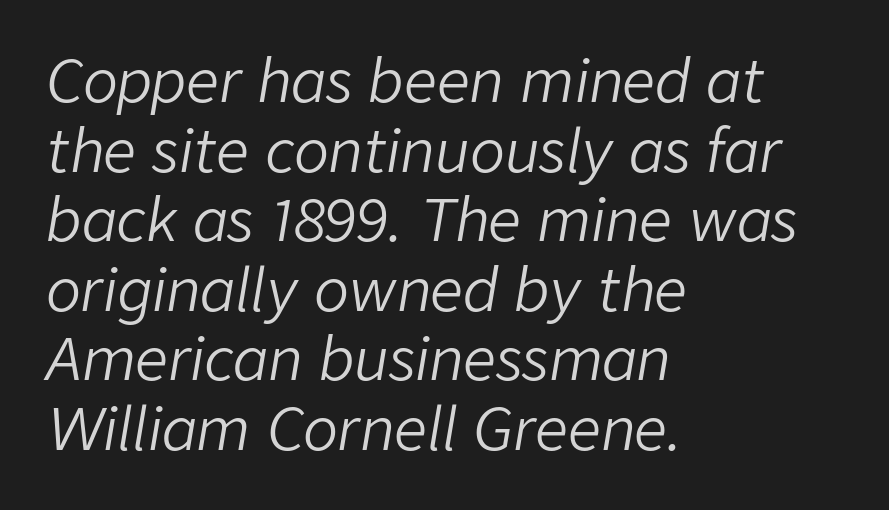
Standard letterfit; no display-style spreading of the glyphs. Underline: absent. Varying glyph widths throughout — classic text-font behaviour. Bold? No — there's no thickening of the strokes. The lines in this sample share a left origin and differ only in where they stop. When letters slant like this, we call the style italic.
